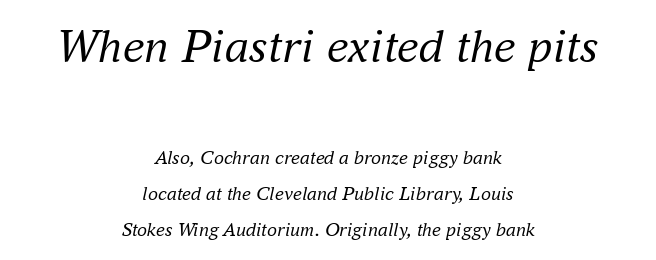
The image shows 49 px regular-weight serif type, italic (leaning right); set centered, line spacing 1.81x, normal letter spacing, not underlined; the first (top) block is 2.45x larger; medium stroke contrast and a small x-height.
